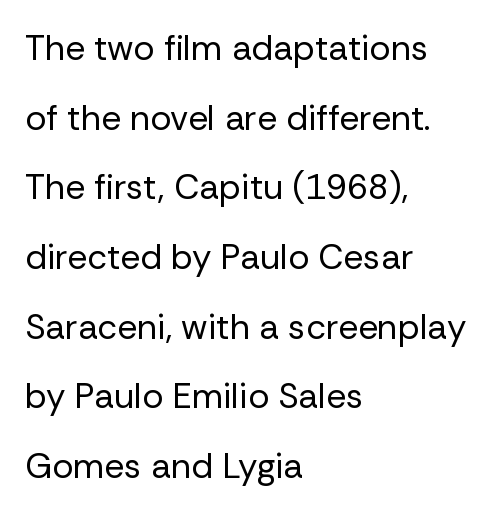
Q: Is the text bold? A: No.
Q: Is the text italic (slanted)? A: No, it is upright.
Q: Is the typeface a serif or a sans-serif typeface? A: Sans-serif.
Q: Is the text underlined? A: No.
Q: How is the paragraph aligned? A: Left-aligned.
Q: Is the spacing between letters normal or unusually wide? A: Normal.
Q: Is the spacing between lines tight, normal or loose? A: Loose.
Q: Width (condensed, normal, or wide)? A: Normal.
Q: Stroke contrast? A: Low.
Q: x-height? A: Medium.
Q: Monospaced? A: No.
